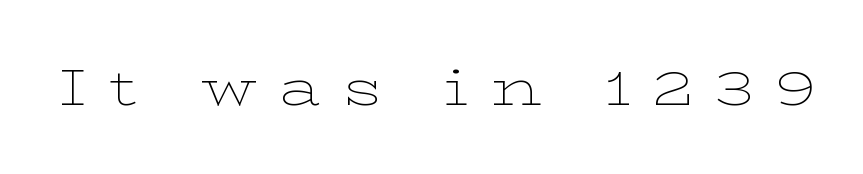
Letters rest on an invisible, unmarked baseline. Do the letters lean? They stand straight. The type is letterspaced generously, with wide tracking. Note: serifs present on the glyphs.
